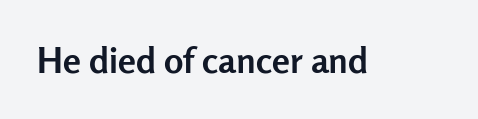
Q: Is the text bold? A: Yes.
Q: Is the text italic (slanted)? A: No, it is upright.
Q: Is the typeface a serif or a sans-serif typeface? A: Sans-serif.
Q: Is the text underlined? A: No.
Q: Is the spacing between letters normal or unusually wide? A: Normal.
Q: Width (condensed, normal, or wide)? A: Normal.
Q: Stroke contrast? A: Low.
Q: x-height? A: Medium.
Q: Monospaced? A: No.
